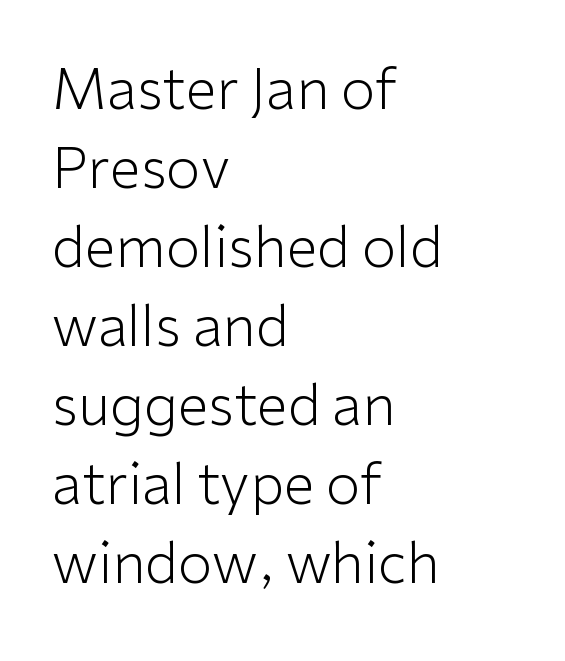
Stroke thickness stays within the range of a standard reading face or lighter. Check the space under the baseline: it is left empty. This sample uses a sans-serif face. No extra tracking has been applied to these lines. Summary of vertical rhythm: regular, with standard interline spacing.
